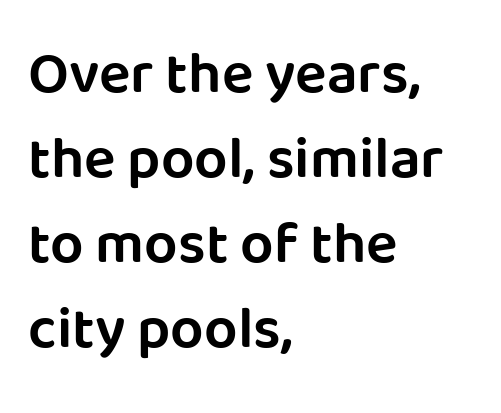
{"serif": "no", "italic": "no", "bold": "semi", "weight": "semibold", "width": "normal", "stroke_contrast": "low", "x_height": "large", "monospaced": "no", "underline": "no", "align": "left", "line_spacing": "normal", "line_spacing_ratio": 1.44, "letter_spacing": "normal", "letter_spacing_em": 0.0, "glyph_px": 59}
